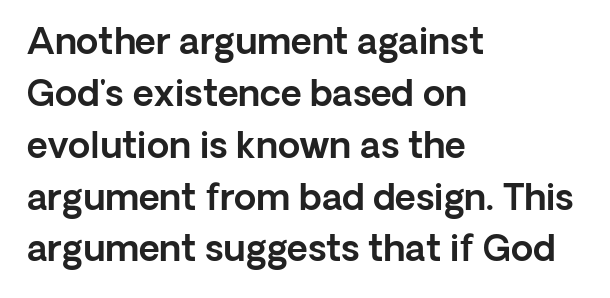
{"serif": "no", "italic": "no", "width": "normal", "x_height": "medium", "monospaced": "no", "underline": "no", "align": "left", "line_spacing": "normal", "line_spacing_ratio": 1.44, "letter_spacing": "normal", "letter_spacing_em": 0.0, "glyph_px": 36}
